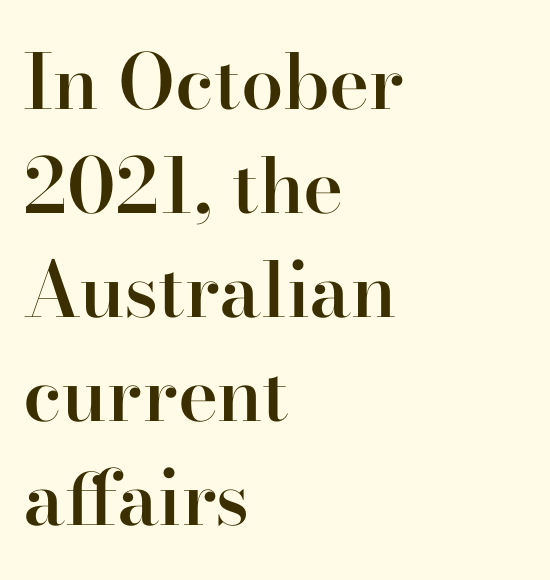
{"serif": "yes", "italic": "no", "bold": "semi", "weight": "semibold", "width": "normal", "stroke_contrast": "high", "x_height": "small", "monospaced": "no", "underline": "no", "align": "left", "line_spacing": "normal", "line_spacing_ratio": 1.37, "letter_spacing": "normal", "letter_spacing_em": 0.0, "glyph_px": 76}
